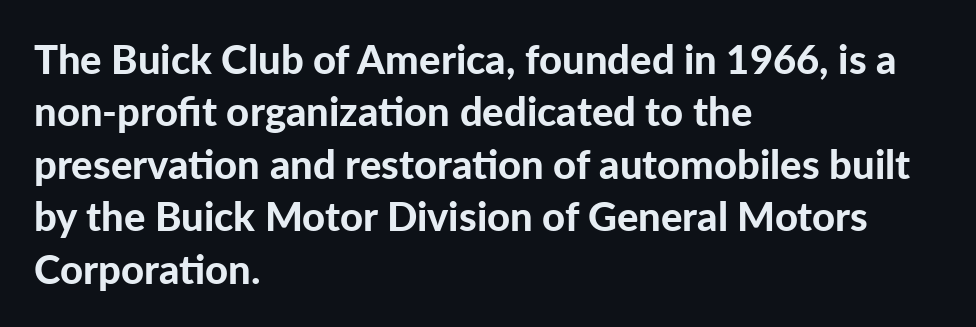
The image shows 40 px bold sans-serif type, upright; set left-aligned, normal line spacing (1.31x), normal letter spacing, not underlined; low stroke contrast and a medium x-height.
